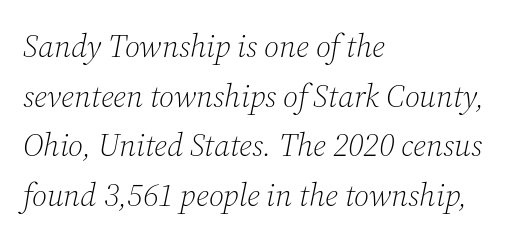
Q: Is the text bold? A: No.
Q: Is the text italic (slanted)? A: Yes, it leans right by about 12 degrees.
Q: Is the typeface a serif or a sans-serif typeface? A: Serif.
Q: Is the text underlined? A: No.
Q: How is the paragraph aligned? A: Left-aligned.
Q: Is the spacing between letters normal or unusually wide? A: Normal.
Q: Is the spacing between lines tight, normal or loose? A: Normal.
Q: Width (condensed, normal, or wide)? A: Normal.
Q: Stroke contrast? A: Medium.
Q: x-height? A: Medium.
Q: Monospaced? A: No.
